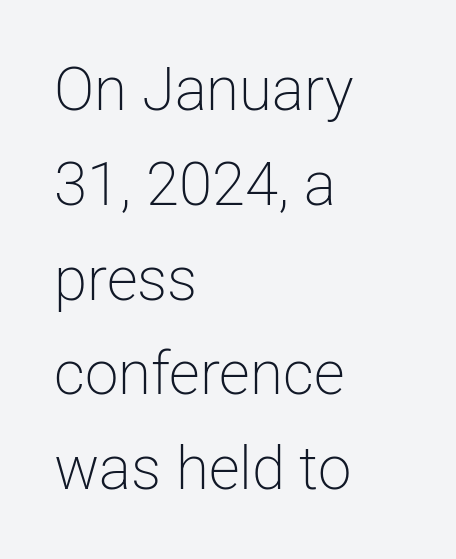
Q: Is the text bold? A: No.
Q: Is the text italic (slanted)? A: No, it is upright.
Q: Is the typeface a serif or a sans-serif typeface? A: Sans-serif.
Q: Is the text underlined? A: No.
Q: How is the paragraph aligned? A: Left-aligned.
Q: Is the spacing between letters normal or unusually wide? A: Normal.
Q: Is the spacing between lines tight, normal or loose? A: Normal.
Q: Width (condensed, normal, or wide)? A: Normal.
Q: Stroke contrast? A: Low.
Q: x-height? A: Medium.
Q: Monospaced? A: No.
